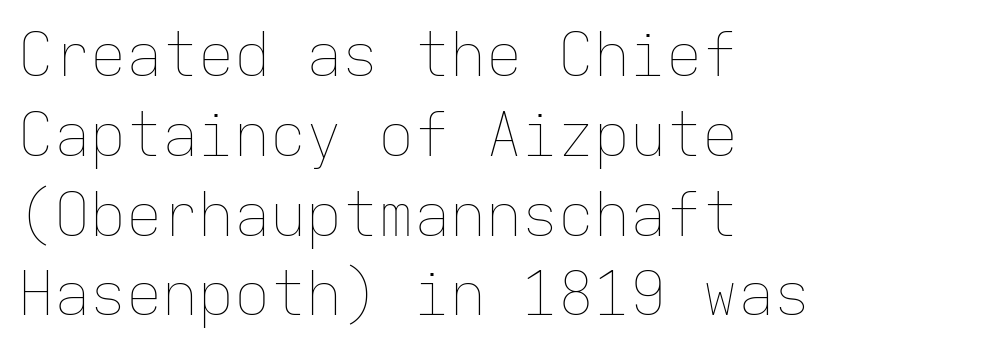
The image shows 60 px thin type, upright, monospaced; set left-aligned, normal line spacing (1.33x), normal letter spacing, not underlined; low stroke contrast and a medium x-height.
